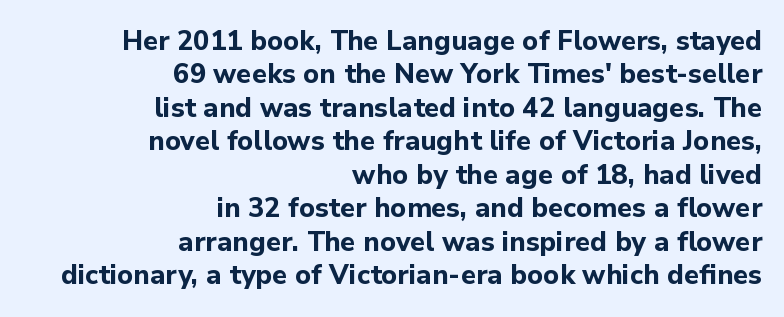
Is the type bold? Yes — the strokes are clearly thick and heavy. Short and long lines alike share a common ending point at right. The passage shown has conventional tracking throughout. The lettering stays uniformly vertical, giving the passage a roman look. Check under the words: just untouched page.
